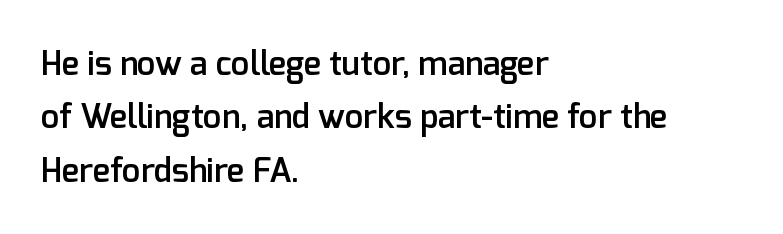
The image shows 33 px semibold sans-serif type, upright; set left-aligned, normal line spacing (1.62x), normal letter spacing, not underlined; low stroke contrast and a medium x-height.
